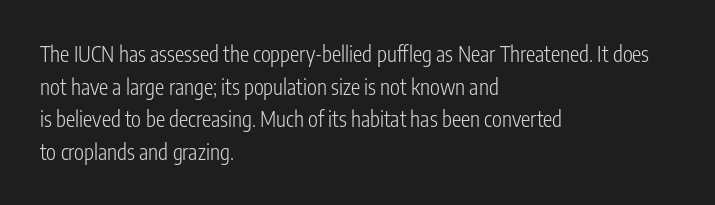
Q: Is the text bold? A: No.
Q: Is the text italic (slanted)? A: No, it is upright.
Q: Is the text underlined? A: No.
Q: How is the paragraph aligned? A: Left-aligned.
Q: Is the spacing between letters normal or unusually wide? A: Normal.
Q: Is the spacing between lines tight, normal or loose? A: Normal.
